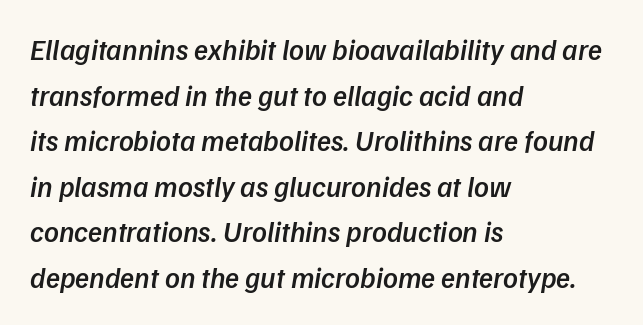
The image shows 29 px semibold sans-serif type; set left-aligned, normal line spacing (1.57x), normal letter spacing, not underlined; low stroke contrast and a medium x-height.
